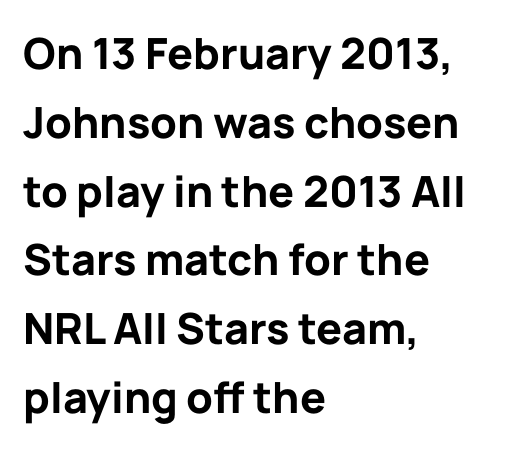
Q: Is the text bold? A: Yes.
Q: Is the text italic (slanted)? A: No, it is upright.
Q: Is the typeface a serif or a sans-serif typeface? A: Sans-serif.
Q: Is the text underlined? A: No.
Q: How is the paragraph aligned? A: Left-aligned.
Q: Is the spacing between letters normal or unusually wide? A: Normal.
Q: Is the spacing between lines tight, normal or loose? A: Normal.
Q: Width (condensed, normal, or wide)? A: Normal.
Q: Stroke contrast? A: Low.
Q: x-height? A: Medium.
Q: Monospaced? A: No.
